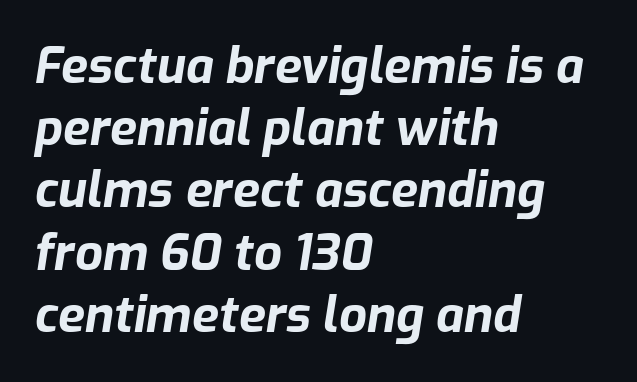
The image shows 49 px bold type, italic (leaning right); set left-aligned, normal line spacing (1.27x), normal letter spacing, not underlined; low stroke contrast and a medium x-height.
